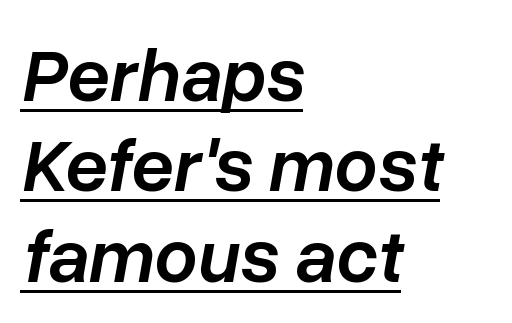
The image shows 76 px semibold type, italic (leaning right); set left-aligned, line spacing 1.19x, normal letter spacing, underlined; low stroke contrast and a medium x-height.
